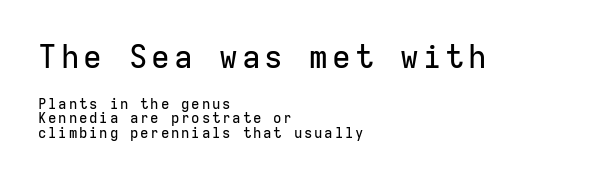
{"serif": "no", "italic": "no", "width": "normal", "stroke_contrast": "low", "x_height": "medium", "monospaced": "yes", "underline": "no", "align": "left", "line_spacing": "tight", "line_spacing_ratio": 1.03, "larger_block": "first", "size_ratio": 2.21, "glyph_px": 31}
